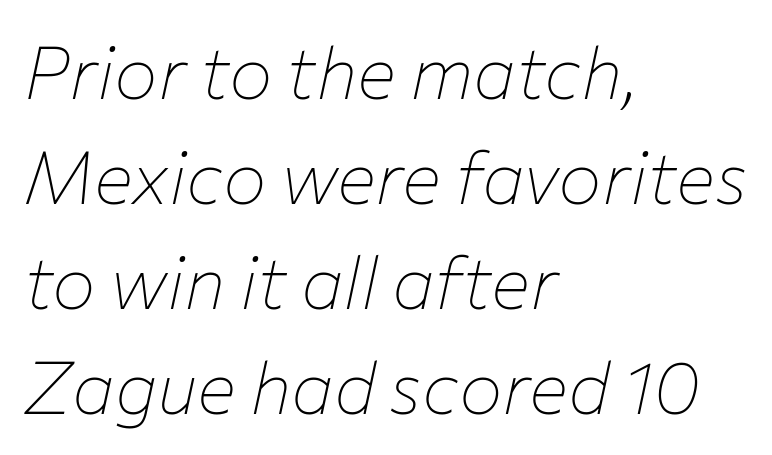
The image shows 73 px thin type, italic (leaning right); set left-aligned, normal line spacing (1.44x), normal letter spacing, not underlined; low stroke contrast and a medium x-height.
